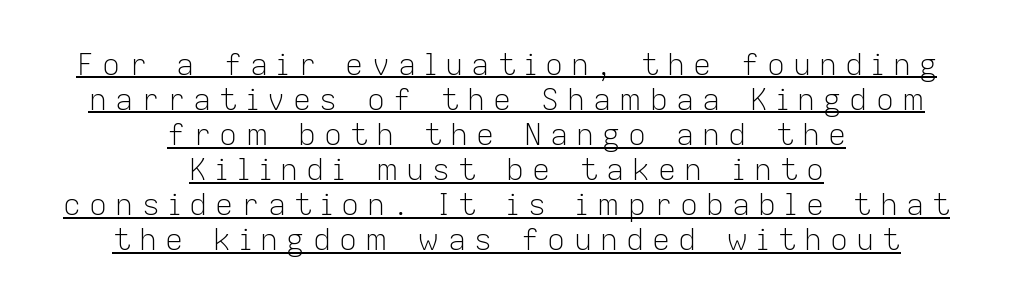
{"serif": "no", "italic": "no", "bold": "no", "weight": "light", "width": "normal", "stroke_contrast": "low", "x_height": "medium", "monospaced": "no", "underline": "yes", "align": "center", "line_spacing_ratio": 1.17, "letter_spacing": "wide", "letter_spacing_em": 0.27, "glyph_px": 30}
